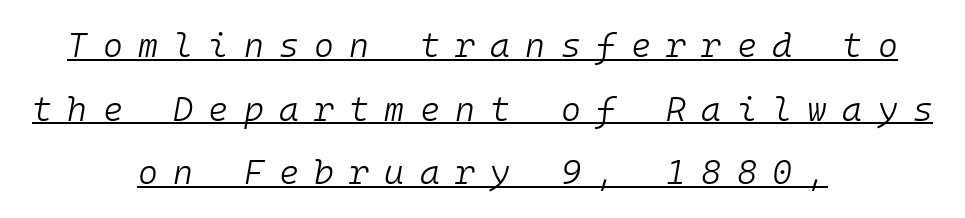
Q: Is the text bold? A: No.
Q: Is the text italic (slanted)? A: Yes, it leans right by about 10 degrees.
Q: Is the text underlined? A: Yes.
Q: How is the paragraph aligned? A: Centered.
Q: Is the spacing between letters normal or unusually wide? A: Unusually wide.
Q: Width (condensed, normal, or wide)? A: Normal.
Q: Stroke contrast? A: Low.
Q: x-height? A: Medium.
Q: Monospaced? A: Yes.
